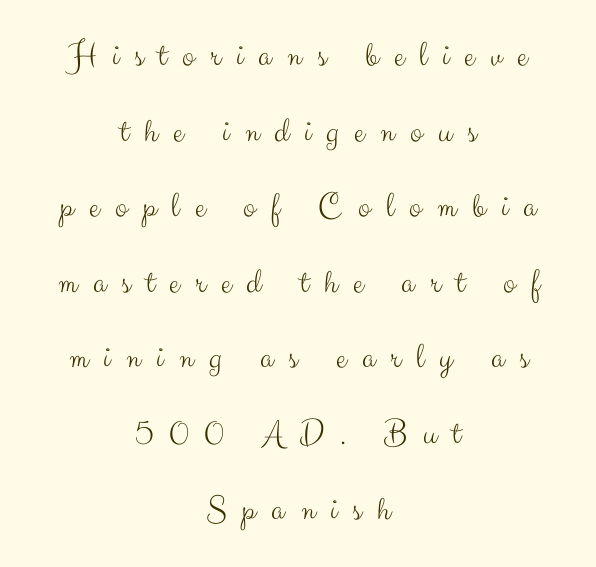
The image shows 36 px light sans-serif type; set centered, loose line spacing (2.1x), unusually wide letter spacing (+0.43 em), not underlined; medium stroke contrast and a small x-height.
